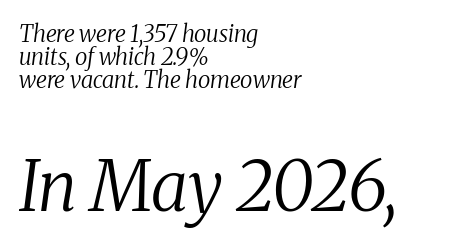
The weight would be labelled regular, book, light, or lighter still. Caption: multi-line text, flush left, ragged right. Old-style or modern, the face here clearly has serifs. Whoever set this chose condensed vertical rhythm over breathing room.
